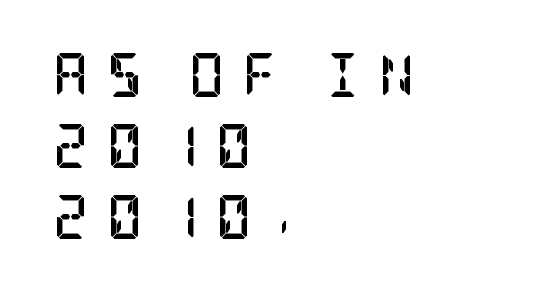
Casual observation: everything's shoved over to the left. A typesetter would call this leading conventional body-copy spacing. The characters look thick and weighty, a clear bold. Honestly, the letter spacing is so wide it's the main thing you notice. Only glyphs here, with clear space below each row. The type sits square on the baseline with zero lean.
